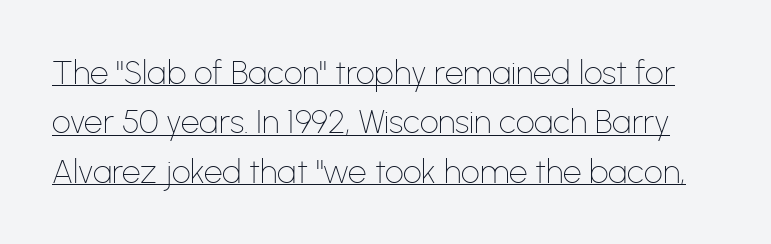
The string is rendered with underlining switched on. Is this a fixed-width face? No — the glyphs have proportional, varying widths. Stroke thickness stays within the range of a standard reading face or lighter. The font family rendered here belongs to the sans-serif group. Look at the tracking — it's just the regular setting, nothing added. Is there any slant? The stems are plumb.
